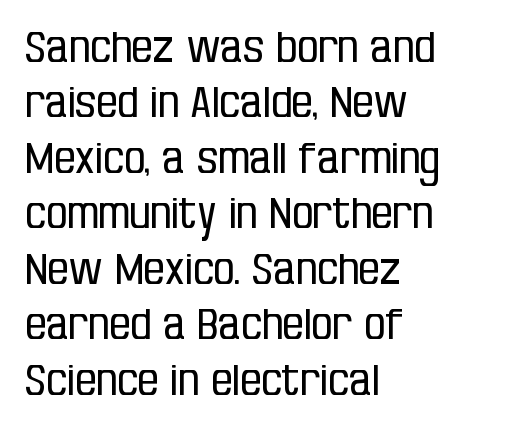
Q: Is the text bold? A: No.
Q: Is the text italic (slanted)? A: No, it is upright.
Q: Is the typeface a serif or a sans-serif typeface? A: Sans-serif.
Q: Is the text underlined? A: No.
Q: How is the paragraph aligned? A: Left-aligned.
Q: Is the spacing between letters normal or unusually wide? A: Normal.
Q: Is the spacing between lines tight, normal or loose? A: Normal.
Q: Width (condensed, normal, or wide)? A: Condensed.
Q: Stroke contrast? A: Low.
Q: x-height? A: Large.
Q: Monospaced? A: No.
